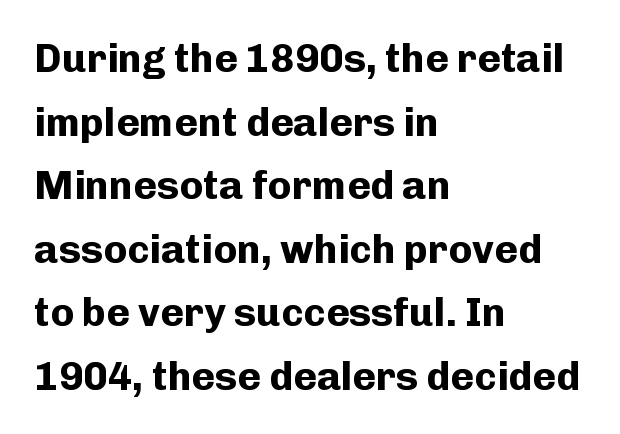
Q: Is the text bold? A: Yes.
Q: Is the text italic (slanted)? A: No, it is upright.
Q: Is the typeface a serif or a sans-serif typeface? A: Sans-serif.
Q: Is the text underlined? A: No.
Q: How is the paragraph aligned? A: Left-aligned.
Q: Is the spacing between letters normal or unusually wide? A: Normal.
Q: Is the spacing between lines tight, normal or loose? A: Normal.
Q: Width (condensed, normal, or wide)? A: Normal.
Q: Stroke contrast? A: Low.
Q: x-height? A: Medium.
Q: Monospaced? A: No.
